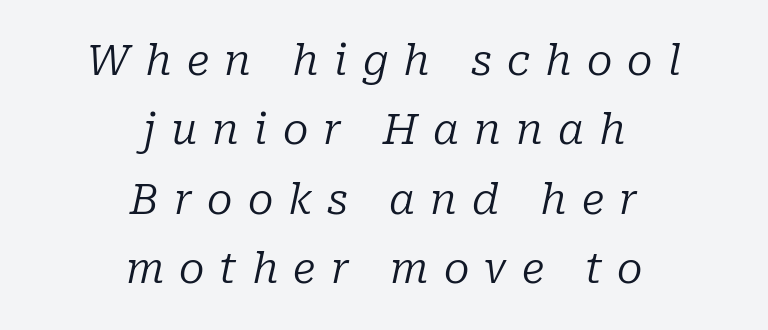
{"serif": "yes", "italic": "yes", "lean": "right", "slant_degrees": 10, "bold": "no", "weight": "regular", "width": "normal", "stroke_contrast": "low", "x_height": "medium", "monospaced": "no", "underline": "no", "align": "center", "line_spacing": "normal", "line_spacing_ratio": 1.65, "letter_spacing": "wide", "letter_spacing_em": 0.36, "glyph_px": 42}
